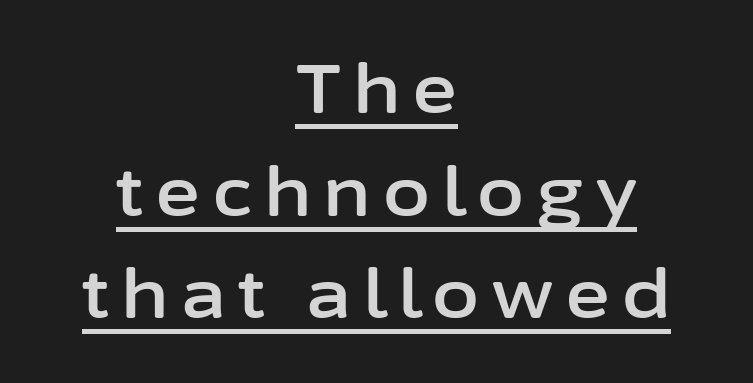
Q: Is the text italic (slanted)? A: No, it is upright.
Q: Is the typeface a serif or a sans-serif typeface? A: Sans-serif.
Q: Is the text underlined? A: Yes.
Q: How is the paragraph aligned? A: Centered.
Q: Is the spacing between lines tight, normal or loose? A: Normal.
Q: Width (condensed, normal, or wide)? A: Normal.
Q: Stroke contrast? A: Low.
Q: x-height? A: Medium.
Q: Monospaced? A: No.
